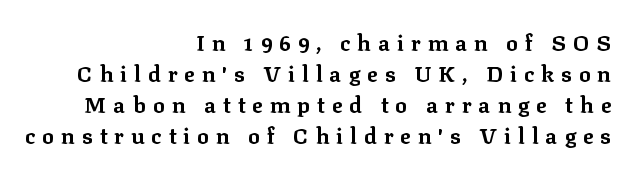
The image shows 22 px bold type, upright; set right-aligned, normal line spacing (1.41x), unusually wide letter spacing (+0.32 em), not underlined.
